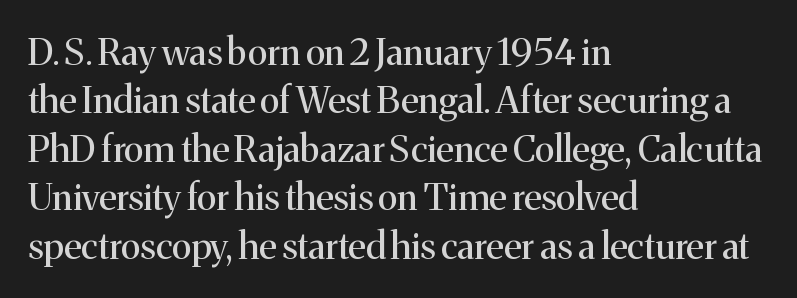
Posture: upright roman. Short note: letters normally spaced. Proportional: the letters do not fall into vertical columns. Beneath every word, the page is bare. Check where the strokes stop: tiny serifs finish them off.
